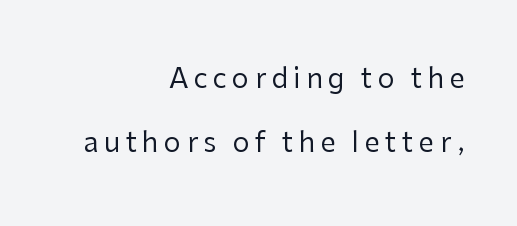
Q: Is the text bold? A: No.
Q: Is the text italic (slanted)? A: No, it is upright.
Q: Is the text underlined? A: No.
Q: How is the paragraph aligned? A: Right-aligned.
Q: Is the spacing between letters normal or unusually wide? A: Unusually wide.
Q: Is the spacing between lines tight, normal or loose? A: Loose.
